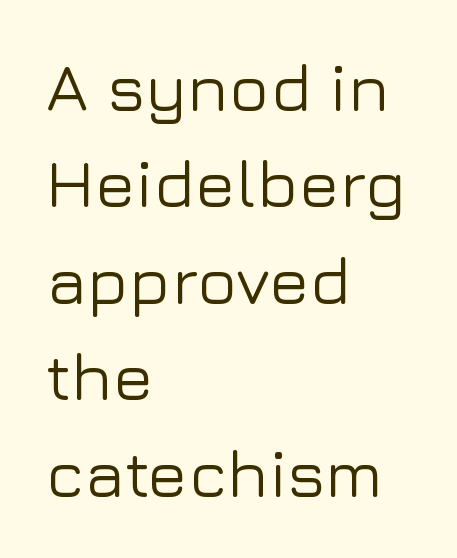
The image shows 67 px sans-serif type, upright; set left-aligned, normal line spacing (1.44x), normal letter spacing, not underlined; low stroke contrast and a medium x-height.
